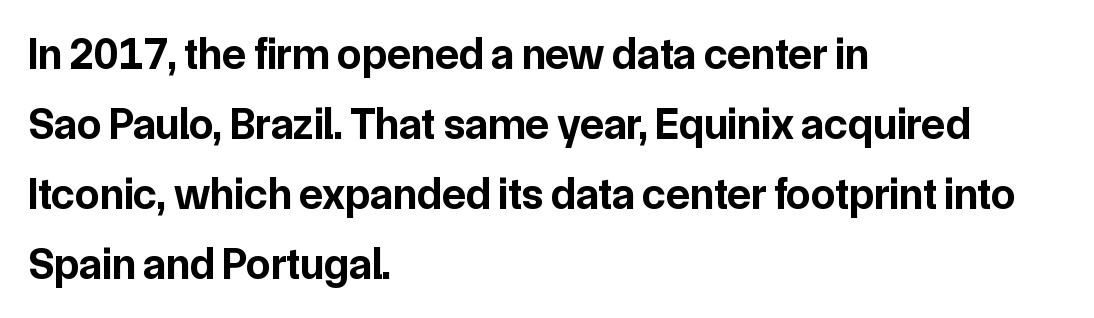
Q: Is the text bold? A: Yes.
Q: Is the text italic (slanted)? A: No, it is upright.
Q: Is the typeface a serif or a sans-serif typeface? A: Sans-serif.
Q: Is the text underlined? A: No.
Q: How is the paragraph aligned? A: Left-aligned.
Q: Is the spacing between letters normal or unusually wide? A: Normal.
Q: Is the spacing between lines tight, normal or loose? A: Normal.
Q: Width (condensed, normal, or wide)? A: Normal.
Q: Stroke contrast? A: Low.
Q: x-height? A: Medium.
Q: Monospaced? A: No.
